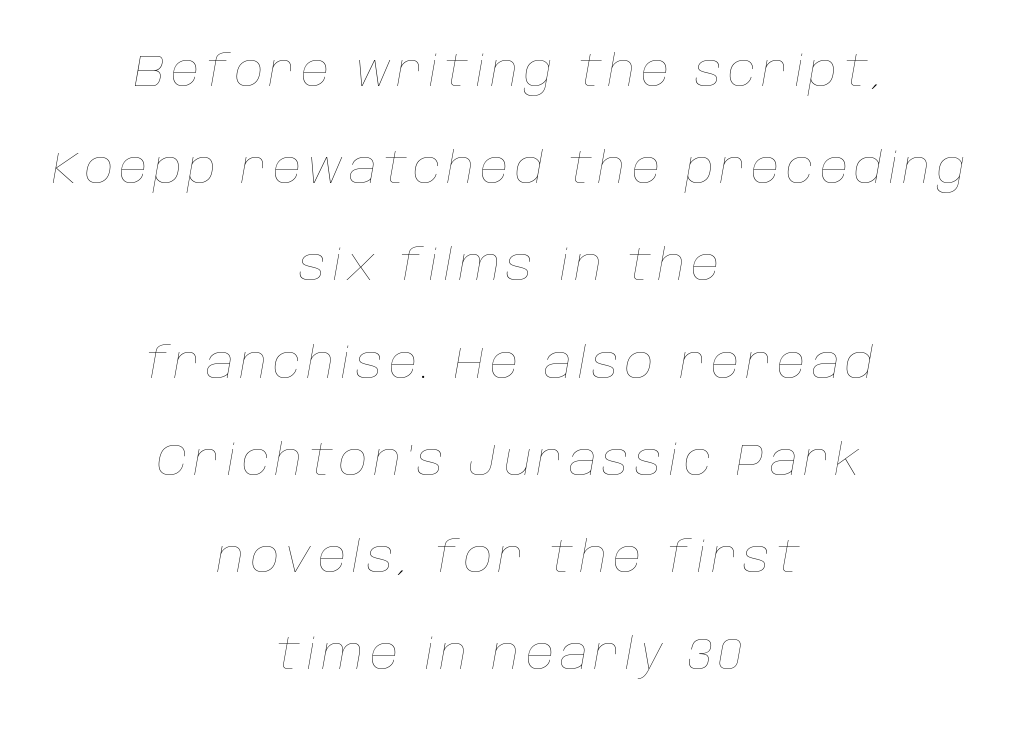
The image shows 44 px thin type, italic (leaning right); set centered, loose line spacing (2.21x), not underlined; low stroke contrast and a large x-height.
